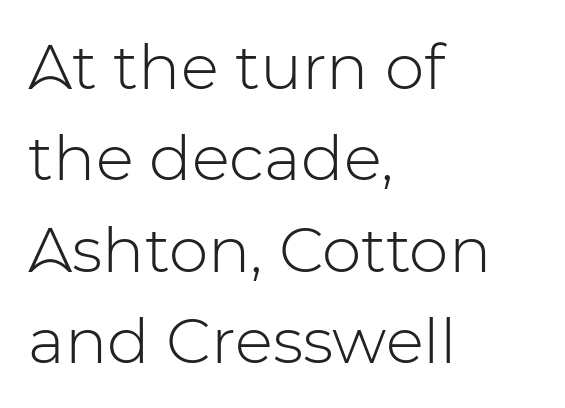
The image shows 63 px light sans-serif type, upright; set left-aligned, normal line spacing (1.45x), normal letter spacing, not underlined; low stroke contrast and a medium x-height.
